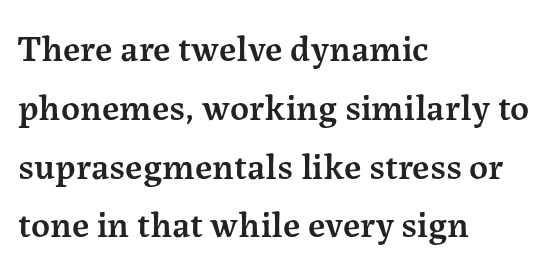
Q: Is the text bold? A: Semi-bold.
Q: Is the text italic (slanted)? A: No, it is upright.
Q: Is the typeface a serif or a sans-serif typeface? A: Serif.
Q: Is the text underlined? A: No.
Q: How is the paragraph aligned? A: Left-aligned.
Q: Is the spacing between letters normal or unusually wide? A: Normal.
Q: Is the spacing between lines tight, normal or loose? A: Normal.
Q: Width (condensed, normal, or wide)? A: Normal.
Q: Stroke contrast? A: Medium.
Q: x-height? A: Medium.
Q: Monospaced? A: No.
